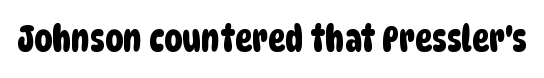
The image shows 36 px condensed sans-serif type; set normal letter spacing, not underlined; low stroke contrast and a large x-height.
